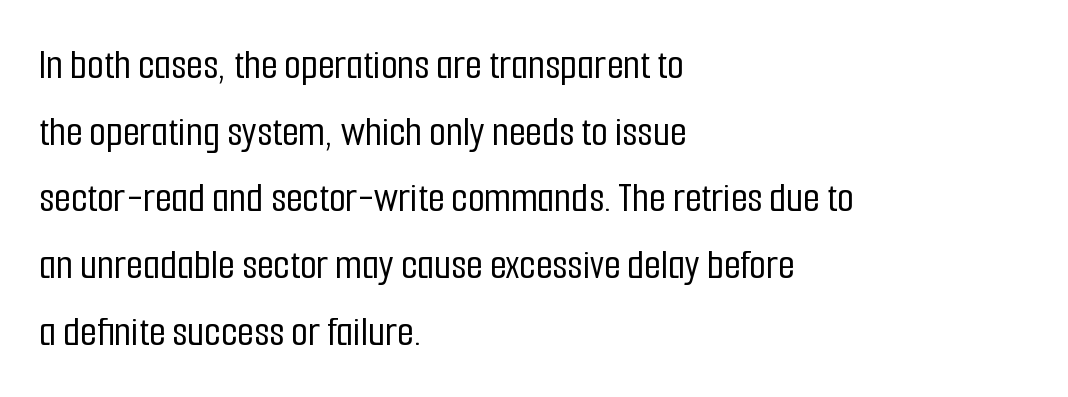
The image shows 43 px condensed sans-serif type, upright; set left-aligned, normal line spacing (1.55x), normal letter spacing, not underlined; low stroke contrast and a medium x-height.
